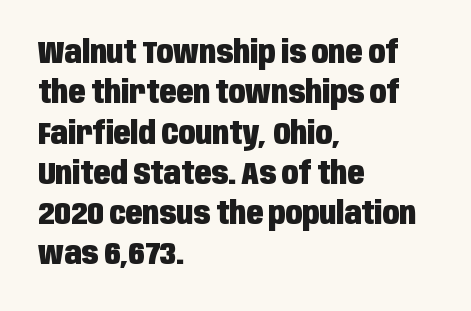
Q: Is the text bold? A: Yes.
Q: Is the text italic (slanted)? A: No, it is upright.
Q: Is the typeface a serif or a sans-serif typeface? A: Sans-serif.
Q: Is the text underlined? A: No.
Q: How is the paragraph aligned? A: Left-aligned.
Q: Is the spacing between letters normal or unusually wide? A: Normal.
Q: Is the spacing between lines tight, normal or loose? A: Normal.
Q: Width (condensed, normal, or wide)? A: Condensed.
Q: Stroke contrast? A: Low.
Q: x-height? A: Large.
Q: Monospaced? A: No.
